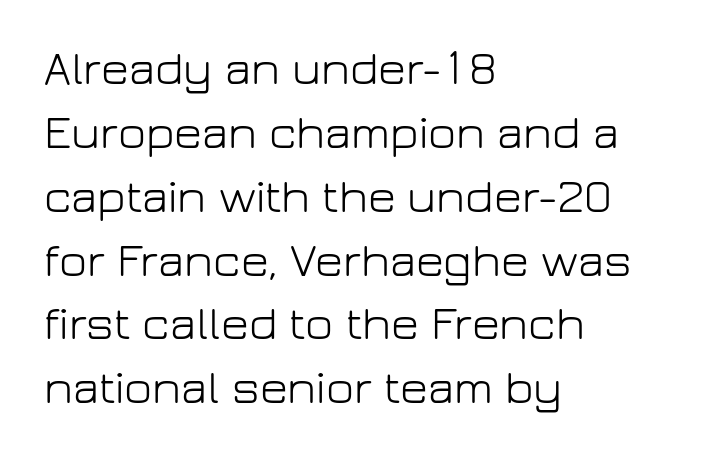
Left-aligned paragraph, ragged on the right. Nope, not italic — everything's standing straight. Clear beneath every line of the passage. The cut favours lightness, reaching ordinary text weight at its darkest. Serifs: no, the terminals of the letterforms are clean.
